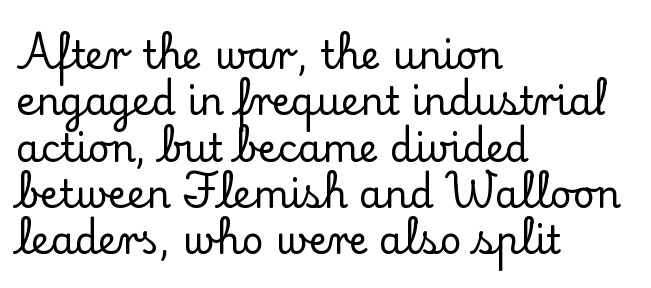
Words float on clear page, feet unadorned. This sample has the flowing, uneven cadence of proportional lettering. The lines are quadded left. The rendering keeps characters at their native spacing. The lettering holds an erect, upright posture throughout.
